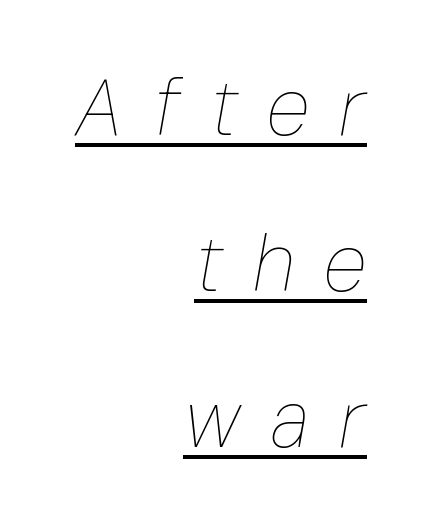
Q: Is the text bold? A: No.
Q: Is the text italic (slanted)? A: Yes, it leans right by about 10 degrees.
Q: Is the text underlined? A: Yes.
Q: How is the paragraph aligned? A: Right-aligned.
Q: Is the spacing between letters normal or unusually wide? A: Unusually wide.
Q: Is the spacing between lines tight, normal or loose? A: Loose.
Q: Width (condensed, normal, or wide)? A: Condensed.
Q: Stroke contrast? A: Low.
Q: x-height? A: Medium.
Q: Monospaced? A: No.
